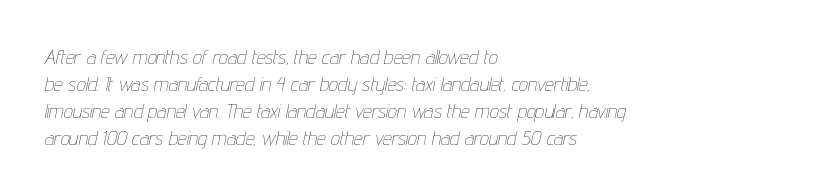
The image shows 20 px text type, italic (leaning right); set left-aligned, normal line spacing (1.35x), normal letter spacing, not underlined.
